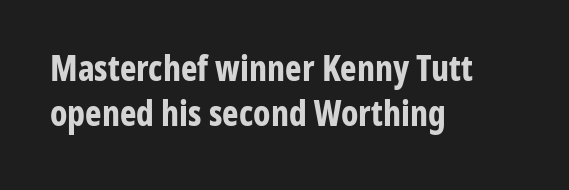
Weight check: bold — yes, fully. Observe the absence of serifs on each vertical stroke in this sample. Does the lettering tilt? It doesn't — this is upright. Here the designer chose a conventional face with non-uniform glyph widths. The strip under each line holds only bare page.
